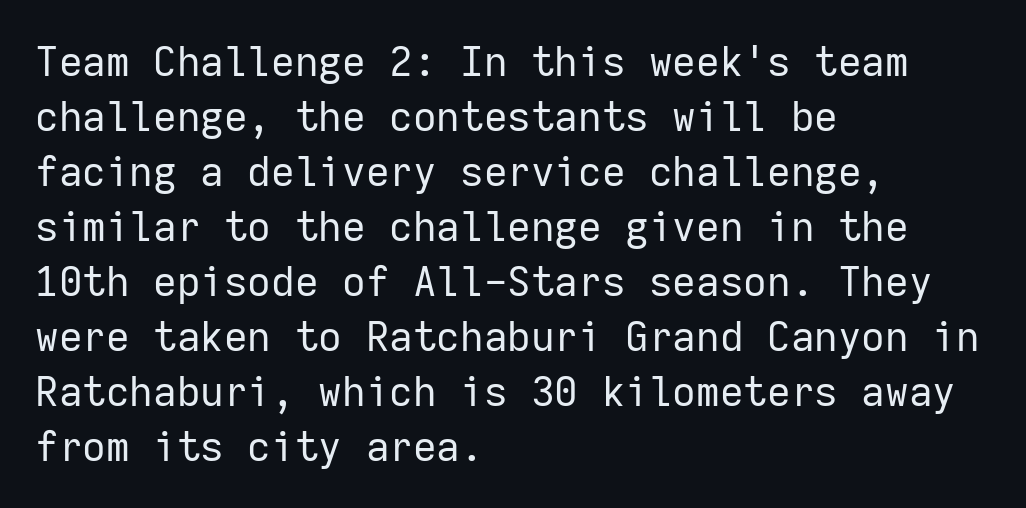
One glance says typical: line gaps are just what's usual. Alignment: flush left. Bare-footed words on every line. The letters stand upright; this is a roman face.
